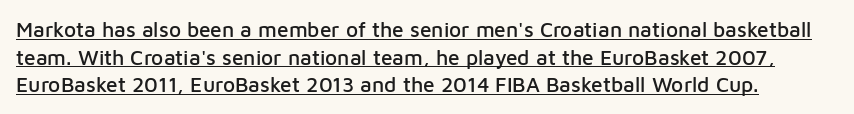
{"italic": "no", "underline": "yes", "line_spacing": "normal", "line_spacing_ratio": 1.31, "letter_spacing": "normal", "letter_spacing_em": 0.0, "glyph_px": 21}
